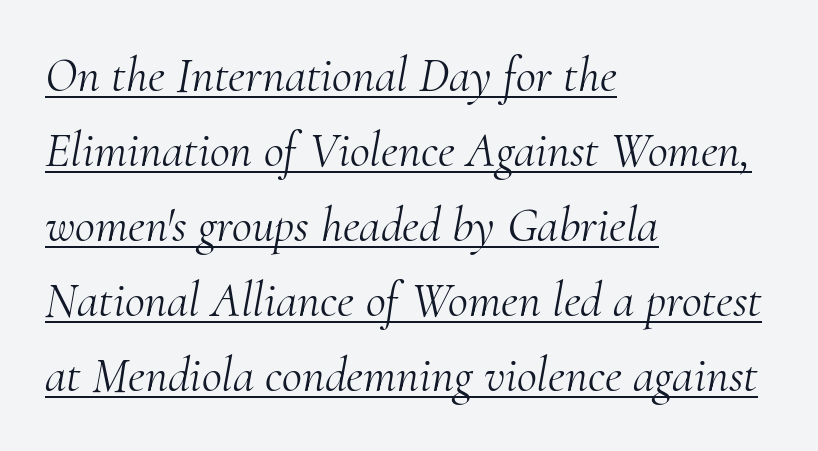
{"serif": "yes", "italic": "yes", "lean": "right", "slant_degrees": 10, "bold": "no", "weight": "light", "width": "normal", "stroke_contrast": "medium", "x_height": "small", "monospaced": "no", "underline": "yes", "align": "left", "line_spacing": "normal", "line_spacing_ratio": 1.53, "letter_spacing": "normal", "letter_spacing_em": 0.0, "glyph_px": 49}
